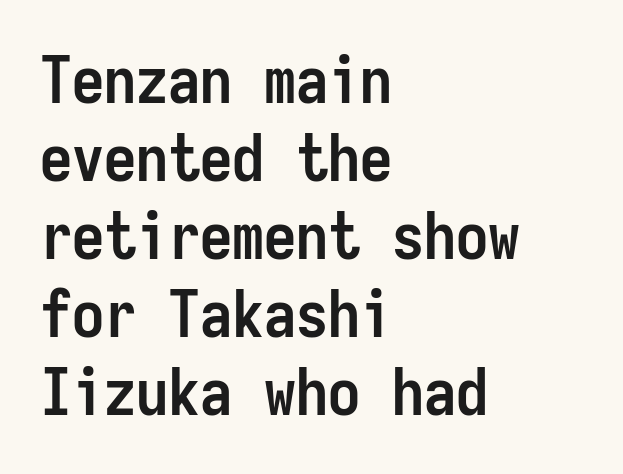
Q: Is the text bold? A: Yes.
Q: Is the text italic (slanted)? A: No, it is upright.
Q: Is the typeface a serif or a sans-serif typeface? A: Sans-serif.
Q: Is the text underlined? A: No.
Q: How is the paragraph aligned? A: Left-aligned.
Q: Is the spacing between letters normal or unusually wide? A: Normal.
Q: Width (condensed, normal, or wide)? A: Condensed.
Q: Stroke contrast? A: Low.
Q: x-height? A: Medium.
Q: Monospaced? A: Yes.
